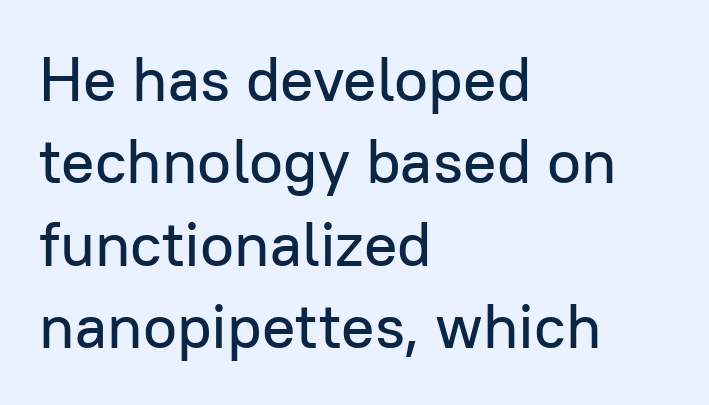
{"serif": "no", "italic": "no", "width": "normal", "stroke_contrast": "low", "x_height": "medium", "monospaced": "no", "underline": "no", "align": "left", "line_spacing": "normal", "line_spacing_ratio": 1.33, "letter_spacing": "normal", "letter_spacing_em": 0.0, "glyph_px": 62}
